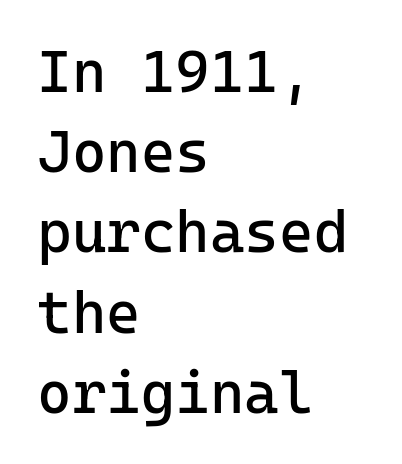
The image shows 59 px regular-weight sans-serif type, upright, monospaced; set left-aligned, normal line spacing (1.36x), normal letter spacing, not underlined; low stroke contrast and a medium x-height.
